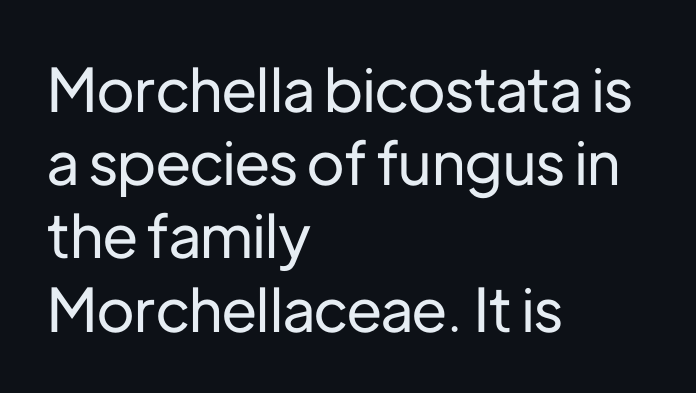
The image shows 60 px sans-serif type, upright; set left-aligned, line spacing 1.22x, normal letter spacing, not underlined; low stroke contrast and a medium x-height.
